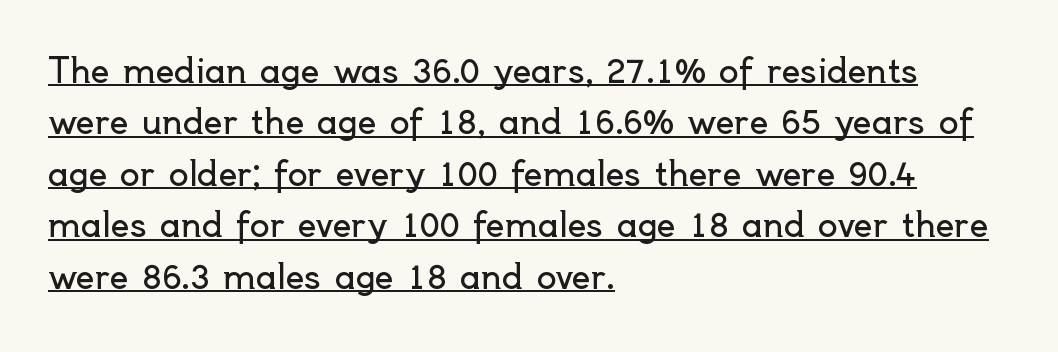
The image shows 33 px regular-weight sans-serif type, upright; set left-aligned, normal line spacing (1.56x), normal letter spacing, underlined; a small x-height.
